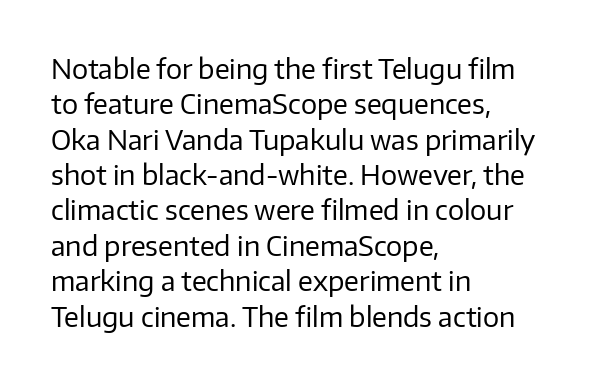
Line beginnings align vertically; line endings do not. The typography opts for an upright posture over an oblique one. Baseline-to-baseline distance is the conventional proportion of letter height. The characters are drawn with everyday or finer stroke widths. Here the glyphs are tracked normally, forming tight word shapes.
